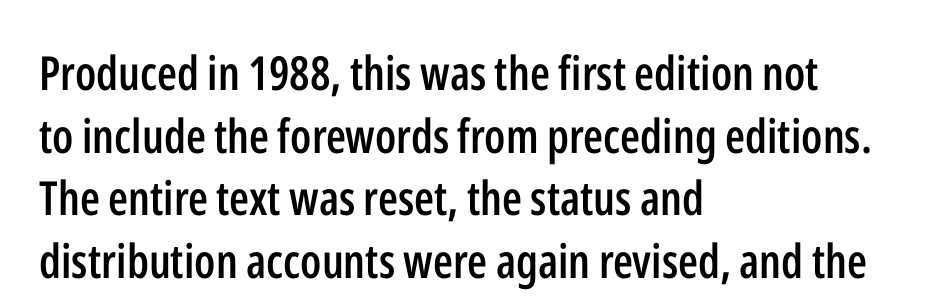
{"serif": "no", "italic": "no", "bold": "semi", "weight": "semibold", "width": "condensed", "stroke_contrast": "low", "x_height": "medium", "monospaced": "no", "underline": "no", "align": "left", "line_spacing": "normal", "line_spacing_ratio": 1.33, "letter_spacing": "normal", "letter_spacing_em": 0.0, "glyph_px": 47}
